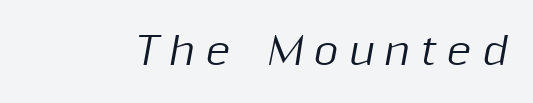
Q: Is the text italic (slanted)? A: Yes, it leans right by about 10 degrees.
Q: Is the text underlined? A: No.
Q: Is the spacing between letters normal or unusually wide? A: Unusually wide.
Q: Width (condensed, normal, or wide)? A: Normal.
Q: Stroke contrast? A: Medium.
Q: x-height? A: Medium.
Q: Monospaced? A: No.
